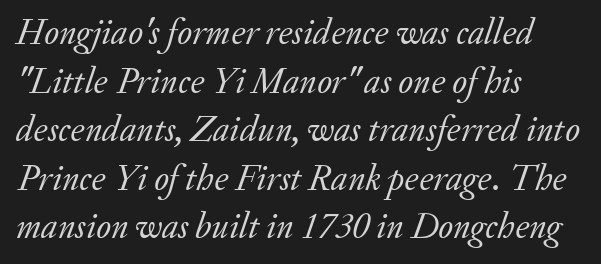
The rendering shows small feet on the letterforms — a serif design. Default kerning and tracking; the words read as compact shapes. An italicized treatment has been applied to the whole sample. Check under the words: just untouched page.
